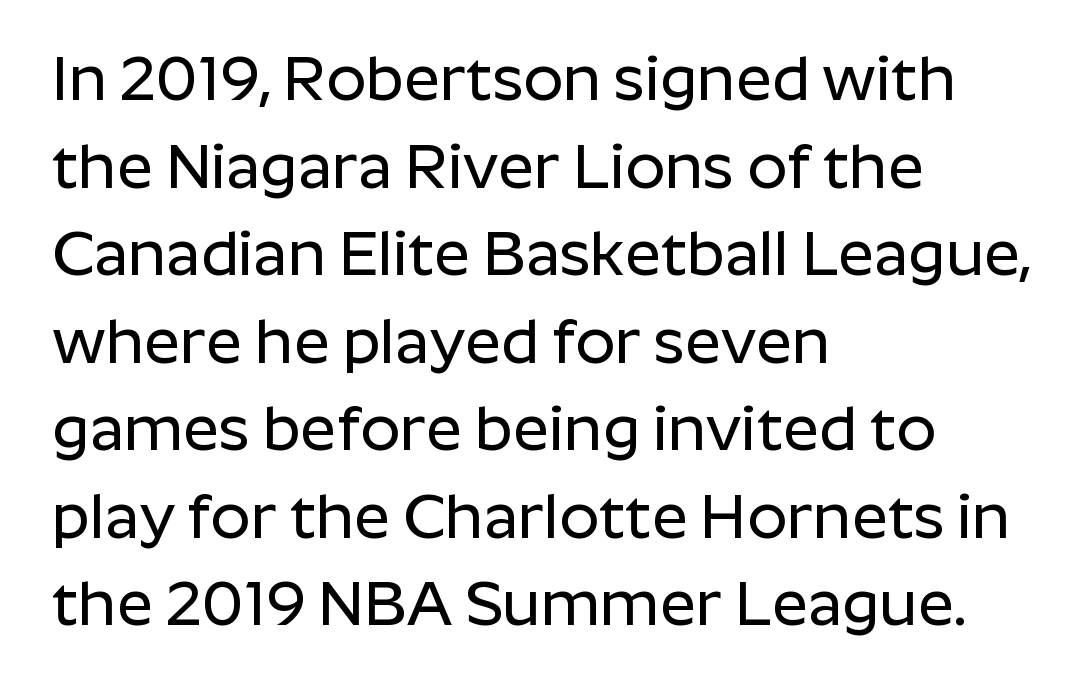
This rendering employs a face without finishing strokes, i.e., a sans-serif. How are the letters spaced? Ordinarily, with no added tracking. The vertical gap from one line to the next is medium. The space directly below the letters is spotless. The passage shown is typed in a proportional face where columns would drift.
